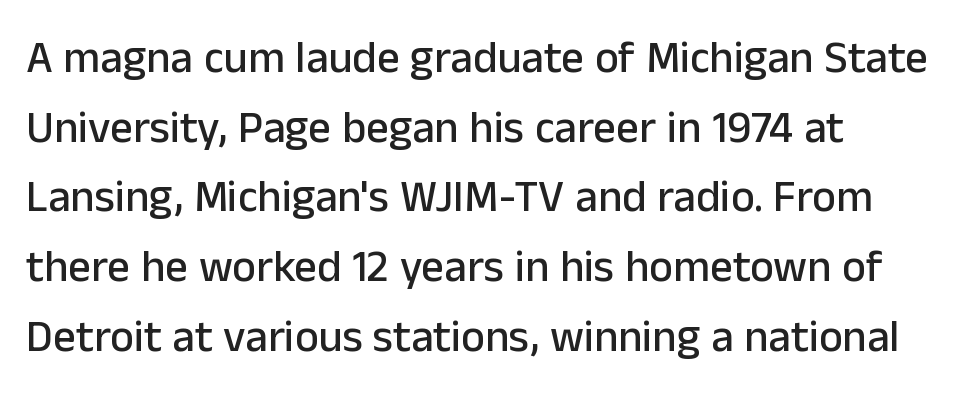
Q: Is the text italic (slanted)? A: No, it is upright.
Q: Is the typeface a serif or a sans-serif typeface? A: Sans-serif.
Q: Is the text underlined? A: No.
Q: How is the paragraph aligned? A: Left-aligned.
Q: Is the spacing between letters normal or unusually wide? A: Normal.
Q: Is the spacing between lines tight, normal or loose? A: Normal.
Q: Width (condensed, normal, or wide)? A: Normal.
Q: Stroke contrast? A: Low.
Q: x-height? A: Medium.
Q: Monospaced? A: No.
